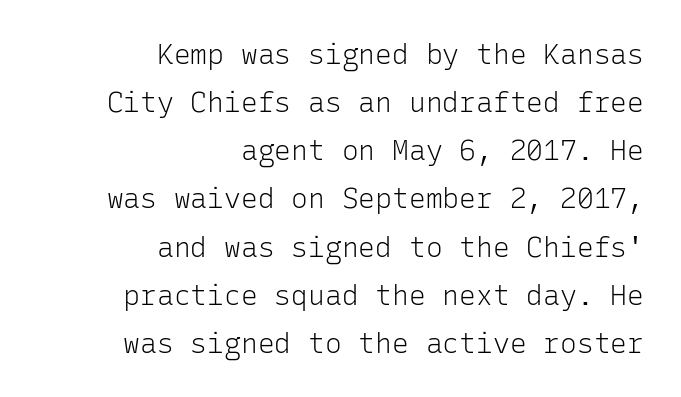
{"serif": "no", "italic": "no", "bold": "no", "weight": "light", "width": "normal", "stroke_contrast": "low", "x_height": "medium", "monospaced": "yes", "underline": "no", "align": "right", "line_spacing_ratio": 1.72, "letter_spacing": "normal", "letter_spacing_em": 0.0, "glyph_px": 28}
